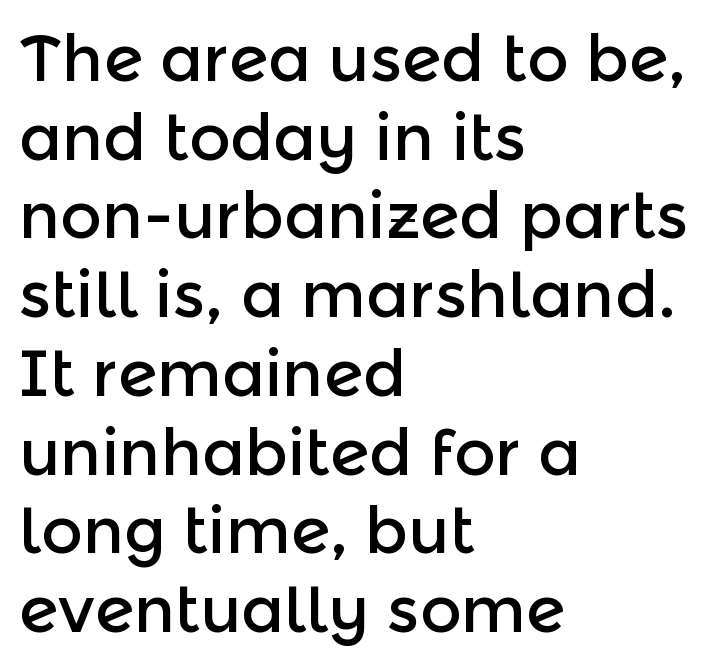
{"serif": "no", "italic": "no", "width": "normal", "x_height": "medium", "monospaced": "no", "underline": "no", "align": "left", "line_spacing_ratio": 1.23, "letter_spacing": "normal", "letter_spacing_em": 0.0, "glyph_px": 64}
